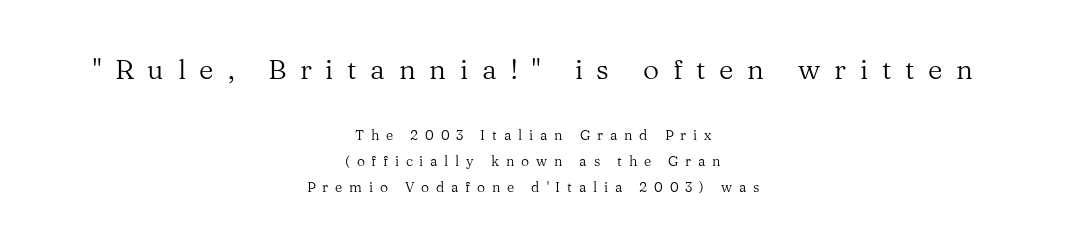
In CSS terms this would be text-align: center. These lines were composed using upright roman letters. Descender tails drop into unmarked territory. The characters display serif detailing at their extremities. Scale decreases going downward across the two blocks. The face used here is proportionally spaced, like ordinary book or web type.
